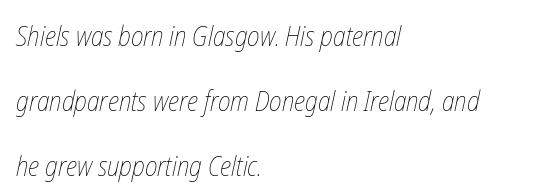
{"bold": "no", "weight": "thin", "width": "condensed", "stroke_contrast": "low", "x_height": "medium", "monospaced": "no", "underline": "no", "align": "left", "line_spacing": "loose", "line_spacing_ratio": 2.32, "letter_spacing": "normal", "letter_spacing_em": 0.0, "glyph_px": 28}
